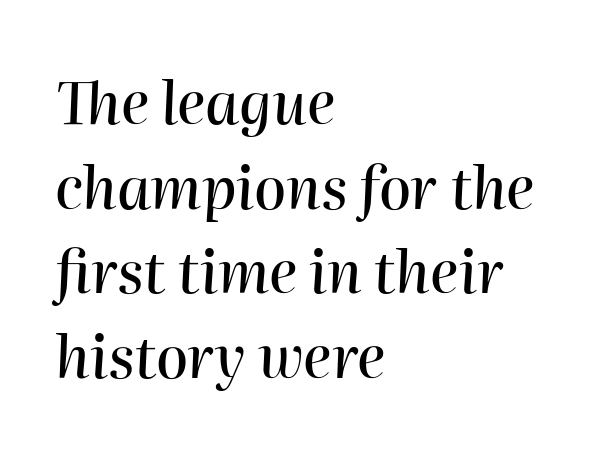
{"italic": "yes", "lean": "right", "slant_degrees": 2, "width": "normal", "stroke_contrast": "high", "x_height": "medium", "monospaced": "no", "underline": "no", "align": "left", "line_spacing": "normal", "line_spacing_ratio": 1.46, "letter_spacing": "normal", "letter_spacing_em": 0.0, "glyph_px": 58}
